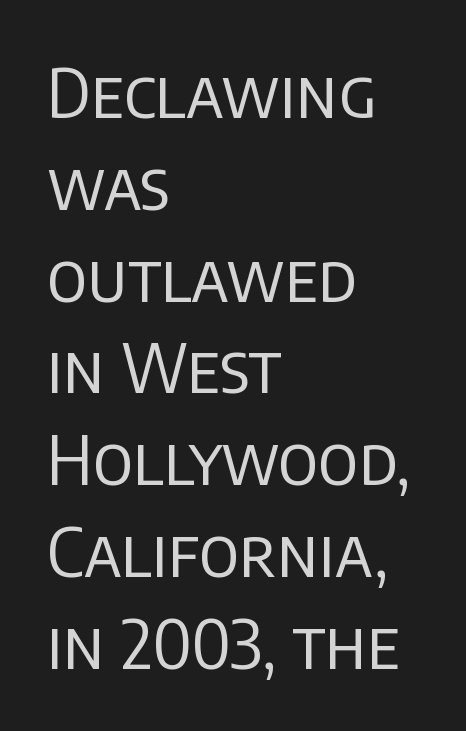
Q: Is the text bold? A: No.
Q: Is the text italic (slanted)? A: No, it is upright.
Q: Is the typeface a serif or a sans-serif typeface? A: Sans-serif.
Q: Is the text underlined? A: No.
Q: How is the paragraph aligned? A: Left-aligned.
Q: Is the spacing between letters normal or unusually wide? A: Normal.
Q: Is the spacing between lines tight, normal or loose? A: Normal.
Q: Width (condensed, normal, or wide)? A: Normal.
Q: Stroke contrast? A: Low.
Q: x-height? A: Large.
Q: Monospaced? A: No.
